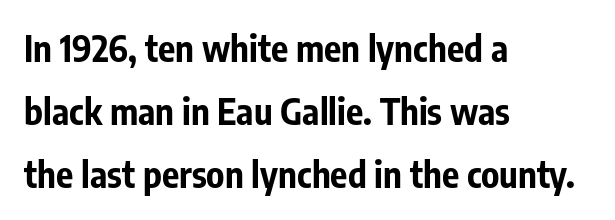
The image shows 36 px bold, condensed sans-serif type, upright; set left-aligned, line spacing 1.75x, normal letter spacing, not underlined; low stroke contrast and a medium x-height.
